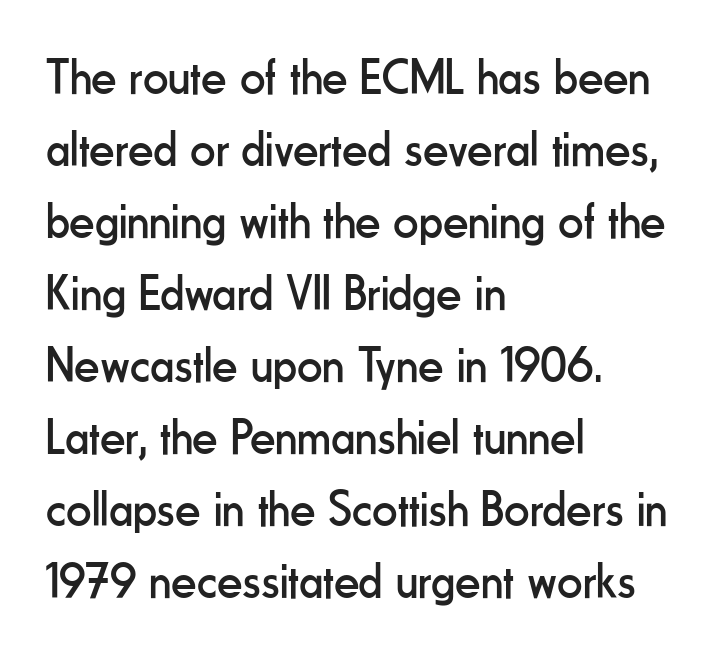
Q: Is the text bold? A: No.
Q: Is the text italic (slanted)? A: No, it is upright.
Q: Is the typeface a serif or a sans-serif typeface? A: Sans-serif.
Q: Is the text underlined? A: No.
Q: How is the paragraph aligned? A: Left-aligned.
Q: Is the spacing between letters normal or unusually wide? A: Normal.
Q: Is the spacing between lines tight, normal or loose? A: Normal.
Q: Width (condensed, normal, or wide)? A: Condensed.
Q: Stroke contrast? A: Low.
Q: x-height? A: Small.
Q: Monospaced? A: No.
